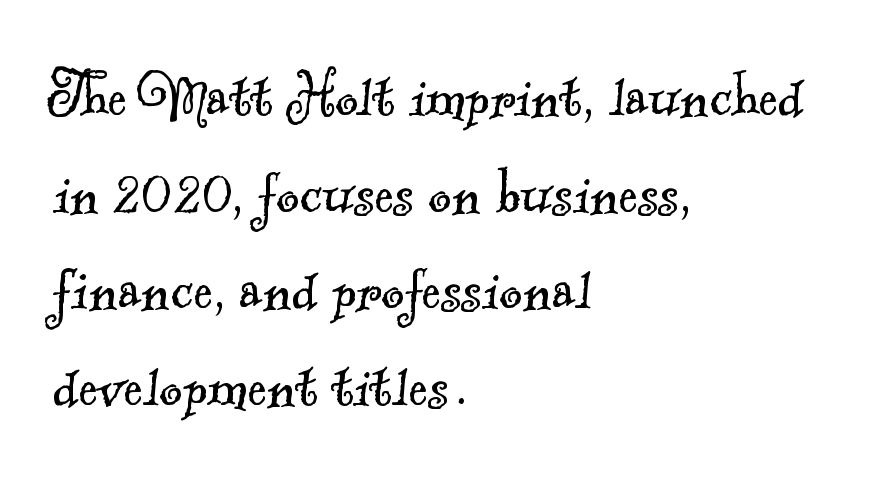
The image shows 71 px light serif type; set left-aligned, normal line spacing (1.36x), normal letter spacing, not underlined; a small x-height.
